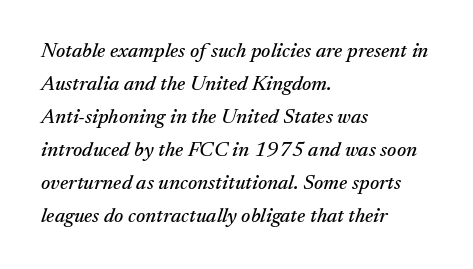
Q: Is the text italic (slanted)? A: Yes, it leans right by about 17 degrees.
Q: Is the text underlined? A: No.
Q: How is the paragraph aligned? A: Left-aligned.
Q: Is the spacing between letters normal or unusually wide? A: Normal.
Q: Is the spacing between lines tight, normal or loose? A: Normal.
